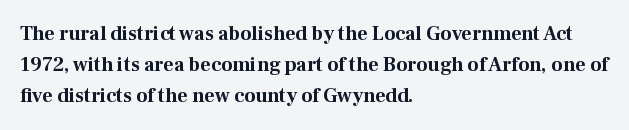
Q: Is the text bold? A: Yes.
Q: Is the text italic (slanted)? A: No, it is upright.
Q: Is the text underlined? A: No.
Q: How is the paragraph aligned? A: Left-aligned.
Q: Is the spacing between letters normal or unusually wide? A: Normal.
Q: Is the spacing between lines tight, normal or loose? A: Normal.
